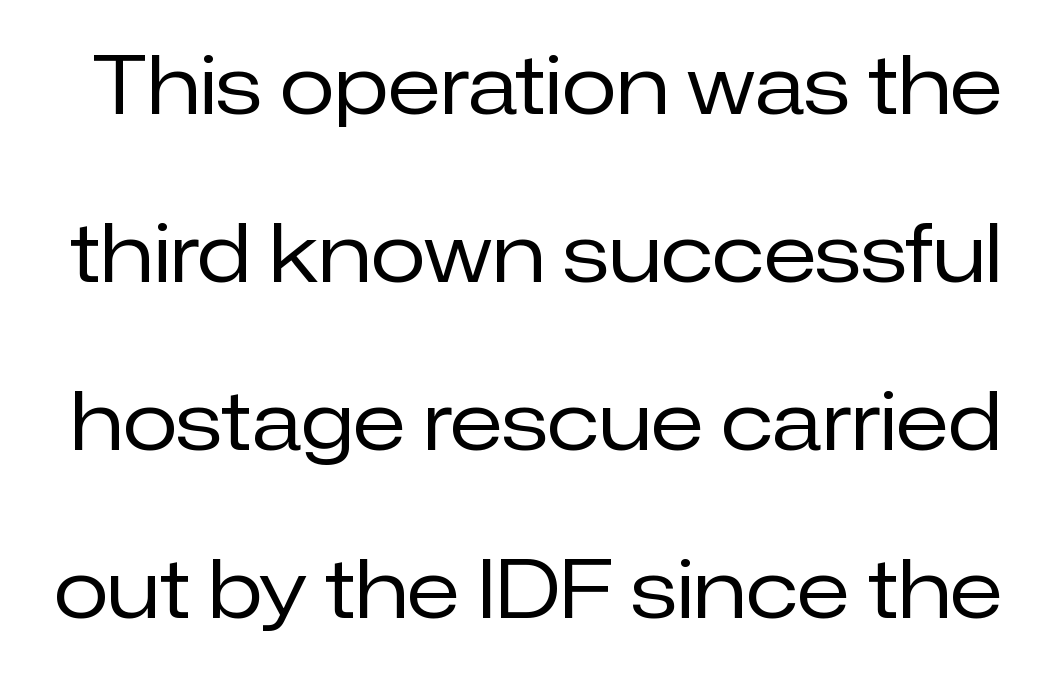
The image shows 80 px regular-weight sans-serif type, upright; set loose line spacing (2.1x), normal letter spacing, not underlined; low stroke contrast and a medium x-height.
